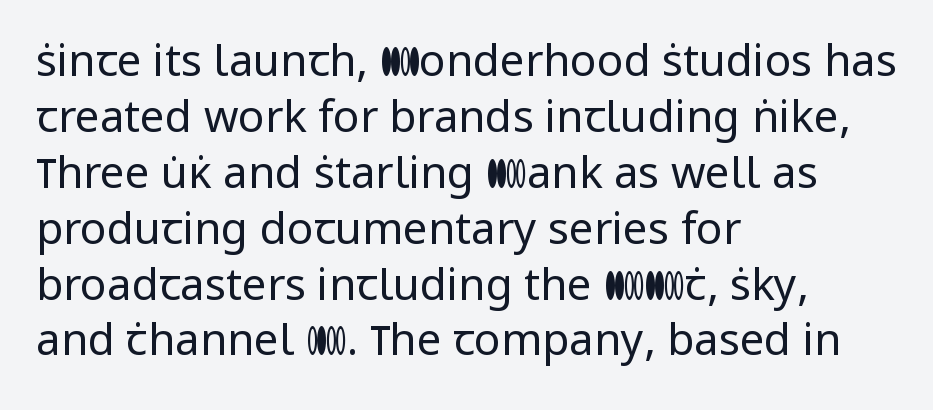
Beneath every word, the page is bare. Typographically, this falls in the sans-serif category. The face used here is proportionally spaced, like ordinary book or web type. This is the regular roman posture of the typeface. Compared with a typical body face, this is equally light or lighter still. Does the copy run flush right? No — it runs flush left.
